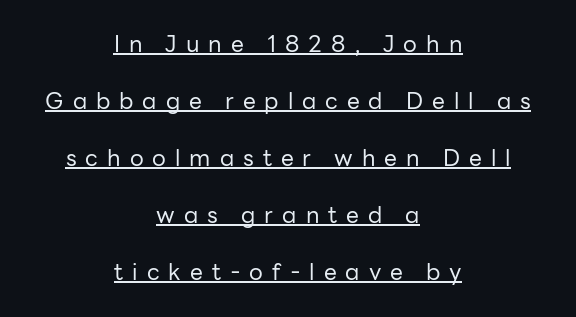
You could only call the tracking loose — the letters float apart. Heft: none added — not bold. Neither beginnings nor endings align; midpoints do. If you measured baseline to baseline, you'd find a long distance.
